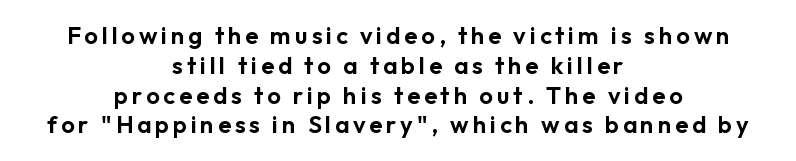
The image shows 24 px text type, upright; set centered, line spacing 1.24x, not underlined.
